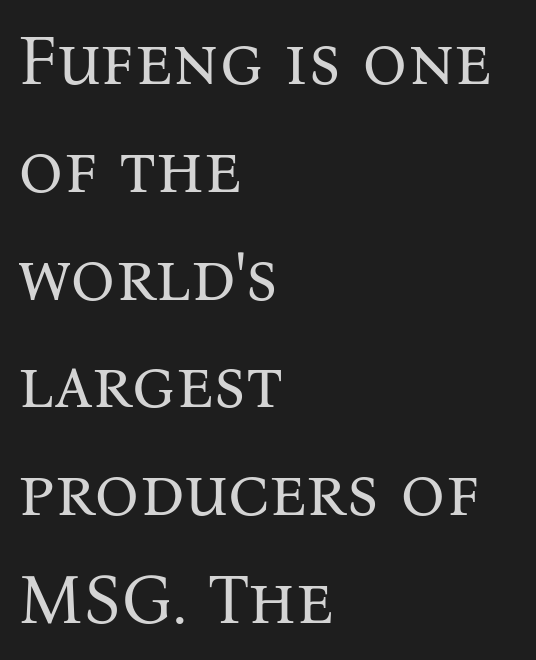
The image shows 70 px regular-weight serif type, upright; set left-aligned, normal line spacing (1.54x), normal letter spacing, not underlined; medium stroke contrast and a medium x-height.
